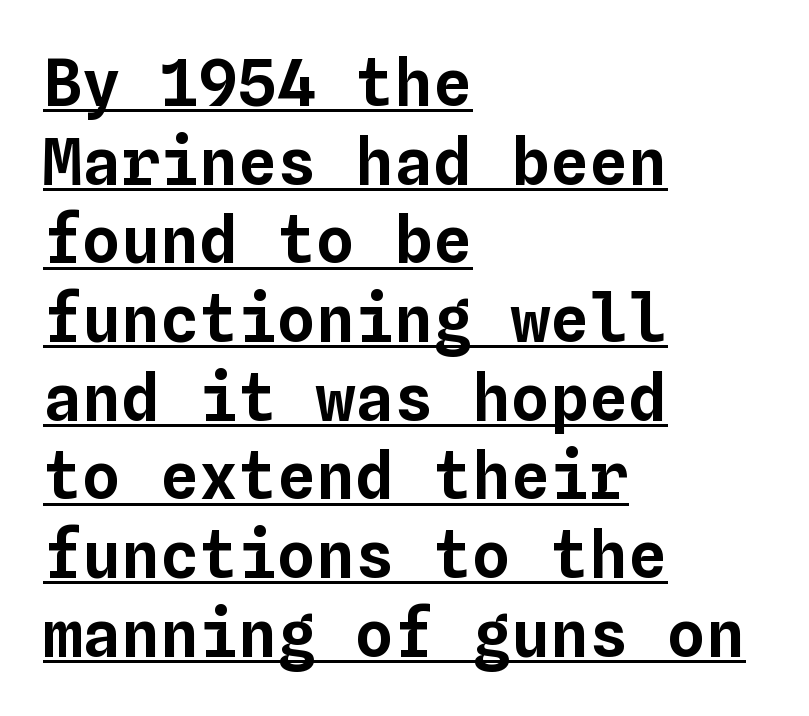
Short and long lines alike share a common starting point at left. Designer's note — italics off, roman on. This sample uses plain, unmodified letter spacing. The face used here appears with an underline applied.
